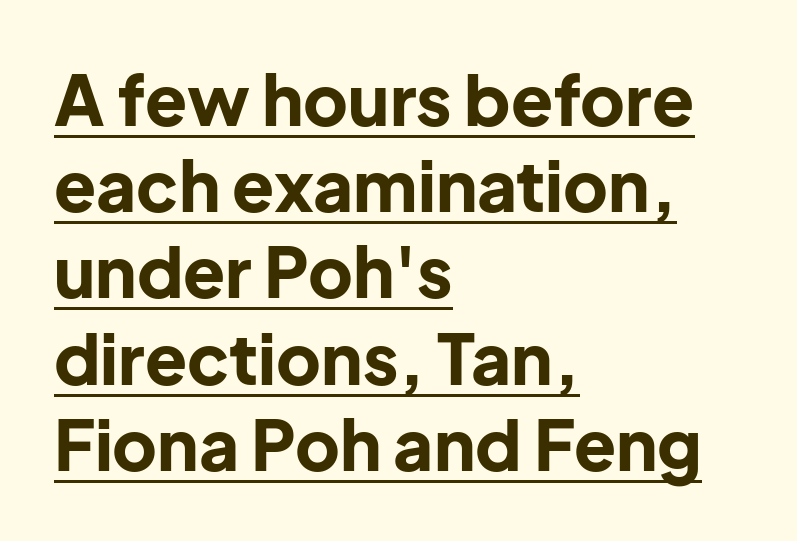
Examine the stroke ends and you'll find no serifs. Letter spacing: default. Line beginnings align vertically; line endings do not. Regarding leading, the lines here are spaced in the standard way.
